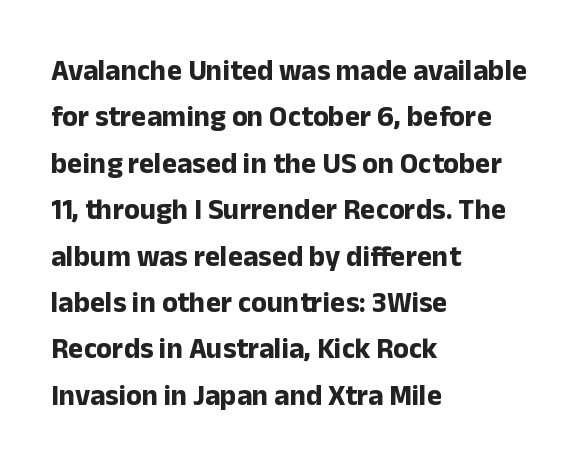
The image shows 29 px bold sans-serif type, upright; set left-aligned, normal line spacing (1.6x), normal letter spacing, not underlined; low stroke contrast and a medium x-height.
